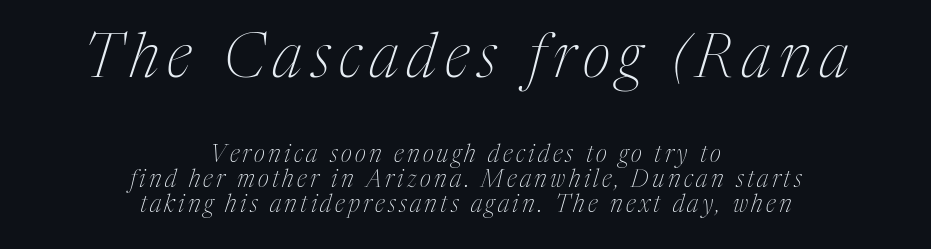
Q: Is the text bold? A: No.
Q: Is the text italic (slanted)? A: Yes, it leans right by about 17 degrees.
Q: Is the typeface a serif or a sans-serif typeface? A: Serif.
Q: Is the text underlined? A: No.
Q: How is the paragraph aligned? A: Centered.
Q: Is the spacing between lines tight, normal or loose? A: Tight.
Q: Which block of text is set in a larger size, the first (top) or the second (bottom)? A: The first (top) one.
Q: Width (condensed, normal, or wide)? A: Condensed.
Q: Stroke contrast? A: Medium.
Q: x-height? A: Medium.
Q: Monospaced? A: No.
